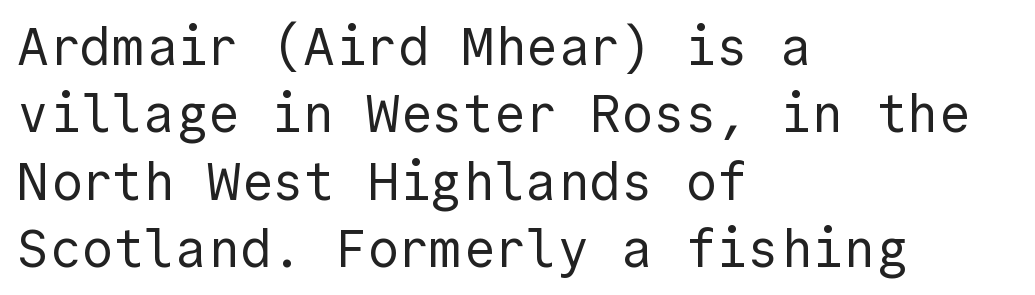
The glyphs in this specimen are sans serif. Letter spacing: default. Does the leading feel generous? No, just average. A light-to-regular cut is what we see here. The letters stand upright; this is a roman face. One-word summary of the alignment: left.
